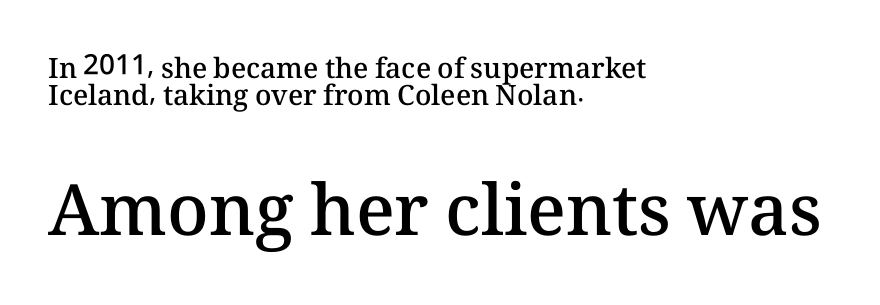
Q: Is the text bold? A: Semi-bold.
Q: Is the text italic (slanted)? A: No, it is upright.
Q: Is the text underlined? A: No.
Q: How is the paragraph aligned? A: Left-aligned.
Q: Is the spacing between letters normal or unusually wide? A: Normal.
Q: Is the spacing between lines tight, normal or loose? A: Tight.
Q: Which block of text is set in a larger size, the first (top) or the second (bottom)? A: The second (bottom) one.
Q: Width (condensed, normal, or wide)? A: Normal.
Q: Stroke contrast? A: Medium.
Q: x-height? A: Medium.
Q: Monospaced? A: No.
